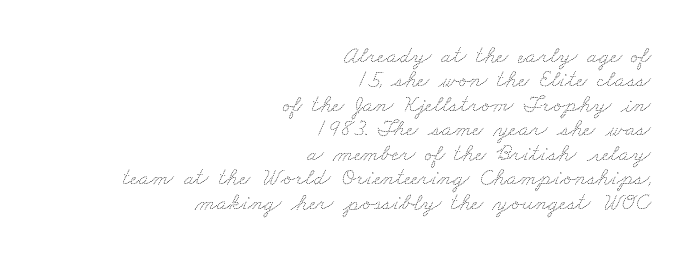
The image shows 24 px text type; set right-aligned, tight line spacing (1.02x), normal letter spacing, not underlined.
